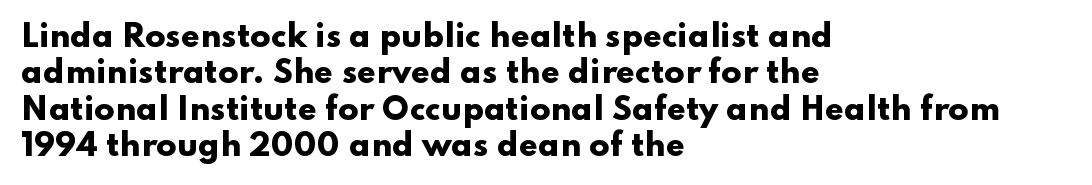
Ordinary non-slanted type is in use. This sample uses plain, unmodified letter spacing. Note the varied advance widths — an 'i' is clearly narrower than an 'm'. As a designer I'd log this as weight 700, bold.
